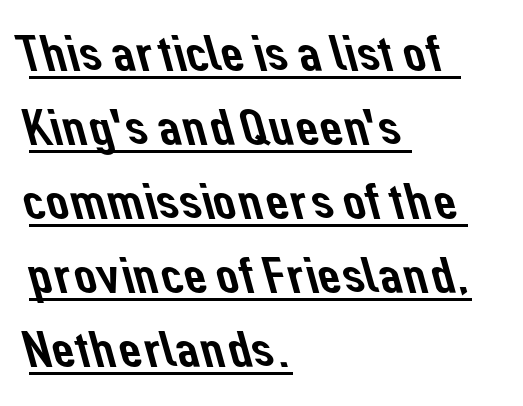
Q: Is the typeface a serif or a sans-serif typeface? A: Sans-serif.
Q: Is the text underlined? A: Yes.
Q: How is the paragraph aligned? A: Left-aligned.
Q: Is the spacing between letters normal or unusually wide? A: Normal.
Q: Is the spacing between lines tight, normal or loose? A: Normal.
Q: Width (condensed, normal, or wide)? A: Normal.
Q: Stroke contrast? A: Low.
Q: x-height? A: Medium.
Q: Monospaced? A: No.
